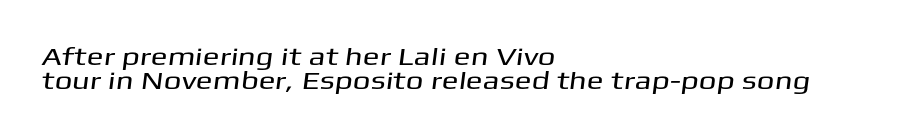
The image shows 25 px text type; set left-aligned, tight line spacing (0.97x), normal letter spacing, not underlined.
